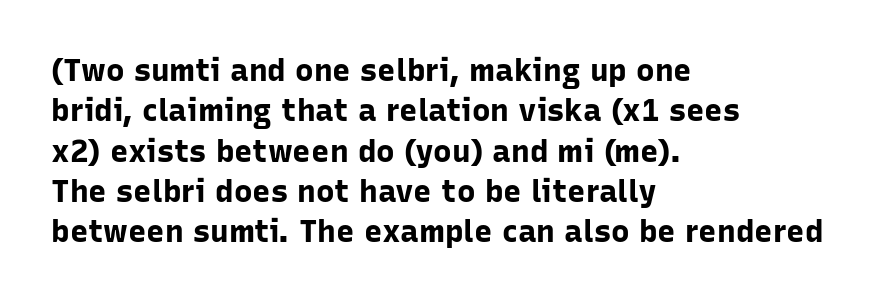
The image shows 31 px bold sans-serif type, upright; set left-aligned, normal line spacing (1.3x), normal letter spacing, not underlined; low stroke contrast and a medium x-height.
